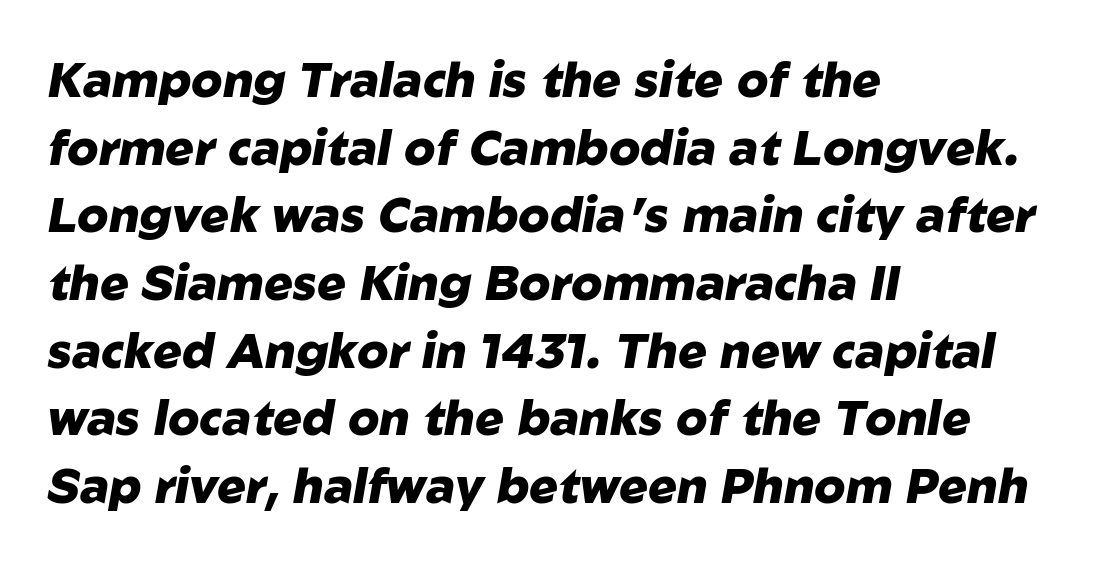
Q: Is the text bold? A: Yes.
Q: Is the text italic (slanted)? A: Yes, it leans right by about 10 degrees.
Q: Is the text underlined? A: No.
Q: How is the paragraph aligned? A: Left-aligned.
Q: Is the spacing between letters normal or unusually wide? A: Normal.
Q: Is the spacing between lines tight, normal or loose? A: Normal.
Q: Width (condensed, normal, or wide)? A: Normal.
Q: Stroke contrast? A: Low.
Q: x-height? A: Medium.
Q: Monospaced? A: No.
